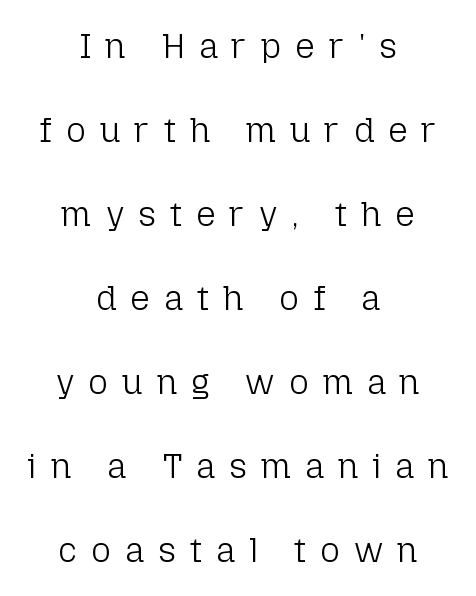
Casual observation: everything's sitting right in the middle. Letterform terminals end flat and unadorned throughout the passage. Weight: in the light-to-regular range. A great deal of white space separates one row of letters from the next.
